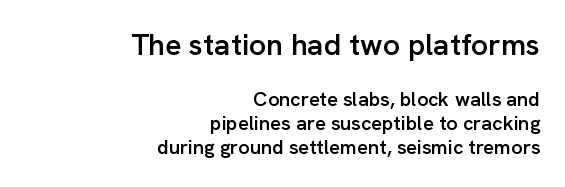
The image shows 30 px semibold sans-serif type, upright; set right-aligned, line spacing 1.22x, normal letter spacing, not underlined; the first (top) block is 1.5x larger; low stroke contrast and a medium x-height.
